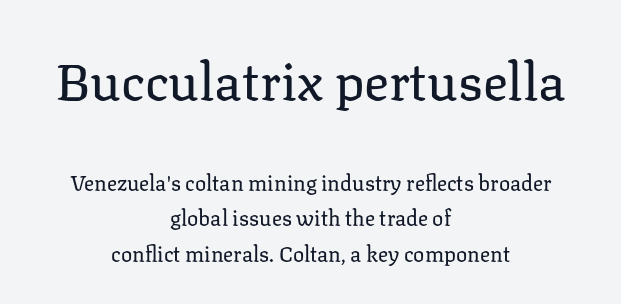
Serifs: yes, visible at the terminals of the letterforms. The weight tops out at a normal text grade. The designer left line spacing at the default. Notice how the passage keeps no hard edge, just a central spine. No italicization has been applied; the sample stays upright. Do the characters align in a grid? No, the font is proportional.
